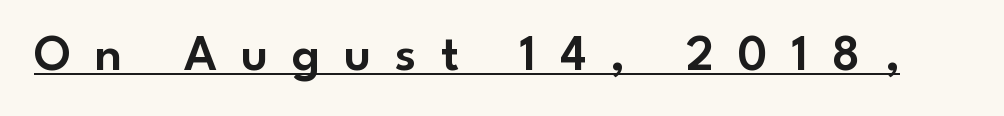
The image shows 51 px sans-serif type, upright; set unusually wide letter spacing (+0.47 em), underlined; low stroke contrast and a small x-height.
